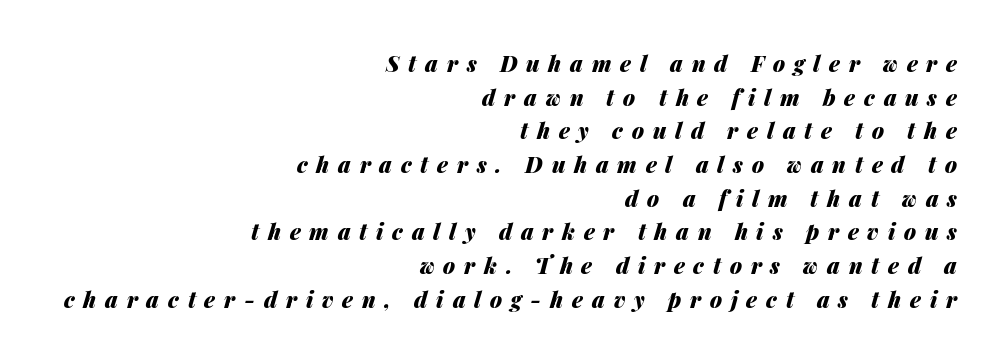
{"italic": "yes", "lean": "right", "slant_degrees": 14, "bold": "yes", "underline": "no", "align": "right", "line_spacing": "normal", "line_spacing_ratio": 1.53, "letter_spacing": "wide", "letter_spacing_em": 0.4, "glyph_px": 22}
